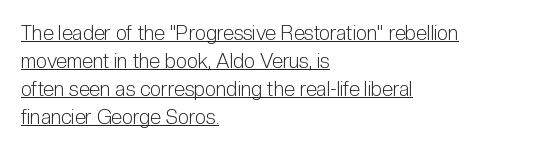
{"italic": "no", "bold": "no", "underline": "yes", "align": "left", "line_spacing": "normal", "line_spacing_ratio": 1.4, "letter_spacing": "normal", "letter_spacing_em": 0.0, "glyph_px": 20}
